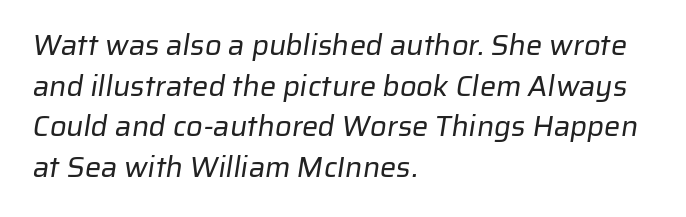
The space between consecutive lines is moderate. Between one letter and the next there's only the usual sliver of space. The face used here is a sans, in the tradition of grotesques and geometrics. A typesetter would call this proportional, since set widths differ per character. The passage shown is not underscored anywhere.
